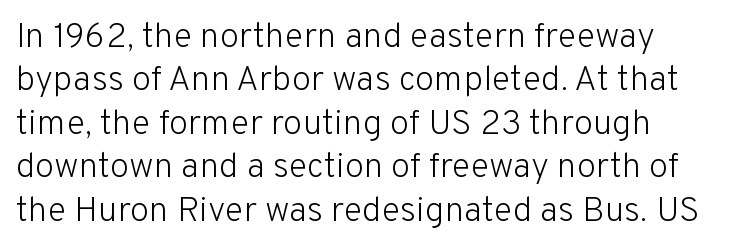
The type family on display is of the sans-serif kind. Each letter keeps its own natural width here, so spacing adapts to shape. A light-to-regular cut is what we see here. This rendering features lettering with no underline. The letters sit at their default tracking, neither squeezed nor spread.
